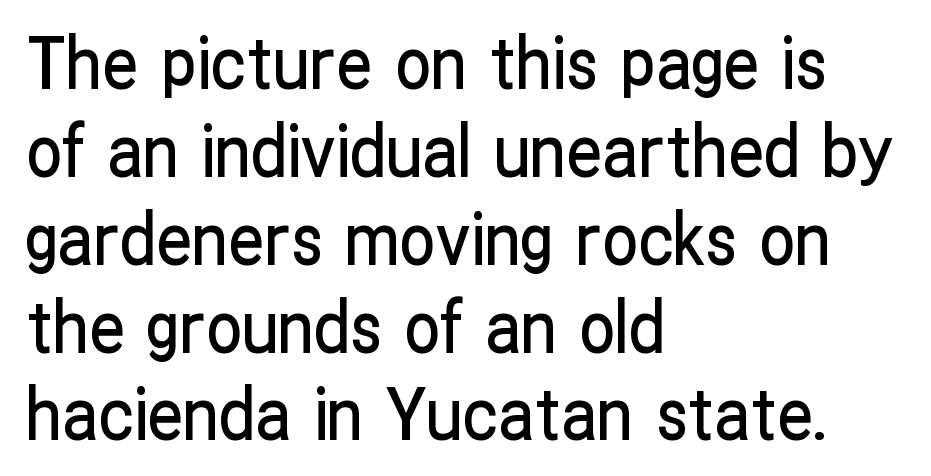
{"serif": "no", "italic": "no", "width": "condensed", "stroke_contrast": "low", "x_height": "medium", "monospaced": "no", "underline": "no", "align": "left", "line_spacing_ratio": 1.22, "letter_spacing": "normal", "letter_spacing_em": 0.0, "glyph_px": 72}
